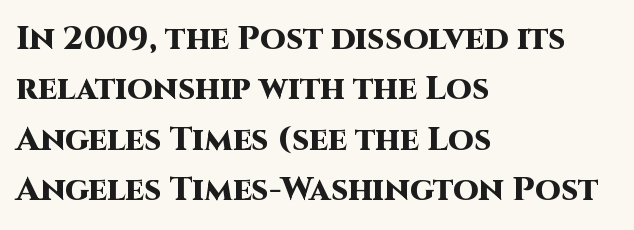
Q: Is the text bold? A: Yes.
Q: Is the text italic (slanted)? A: No, it is upright.
Q: Is the typeface a serif or a sans-serif typeface? A: Sans-serif.
Q: Is the text underlined? A: No.
Q: How is the paragraph aligned? A: Left-aligned.
Q: Is the spacing between letters normal or unusually wide? A: Normal.
Q: Is the spacing between lines tight, normal or loose? A: Normal.
Q: Width (condensed, normal, or wide)? A: Normal.
Q: Stroke contrast? A: High.
Q: x-height? A: Large.
Q: Monospaced? A: No.
